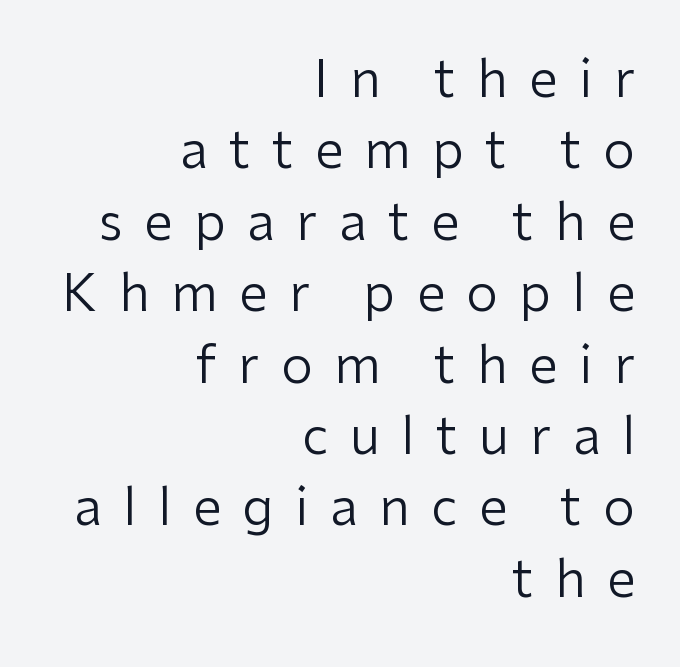
Q: Is the text bold? A: No.
Q: Is the text italic (slanted)? A: No, it is upright.
Q: Is the typeface a serif or a sans-serif typeface? A: Sans-serif.
Q: Is the text underlined? A: No.
Q: How is the paragraph aligned? A: Right-aligned.
Q: Is the spacing between letters normal or unusually wide? A: Unusually wide.
Q: Is the spacing between lines tight, normal or loose? A: Normal.
Q: Width (condensed, normal, or wide)? A: Normal.
Q: Stroke contrast? A: Low.
Q: x-height? A: Medium.
Q: Monospaced? A: No.
